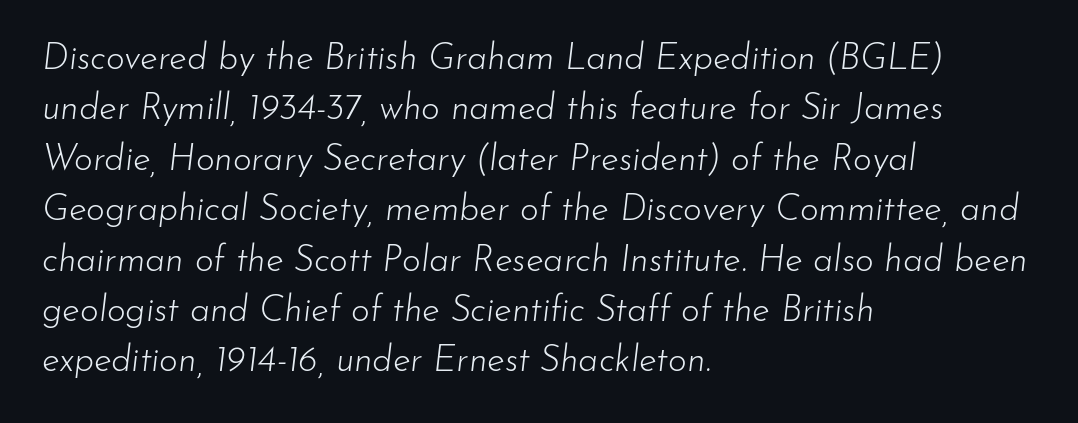
{"italic": "yes", "lean": "right", "slant_degrees": 7, "bold": "no", "weight": "light", "width": "normal", "stroke_contrast": "low", "x_height": "small", "monospaced": "no", "underline": "no", "align": "left", "line_spacing": "normal", "line_spacing_ratio": 1.4, "letter_spacing": "normal", "letter_spacing_em": 0.0, "glyph_px": 36}
